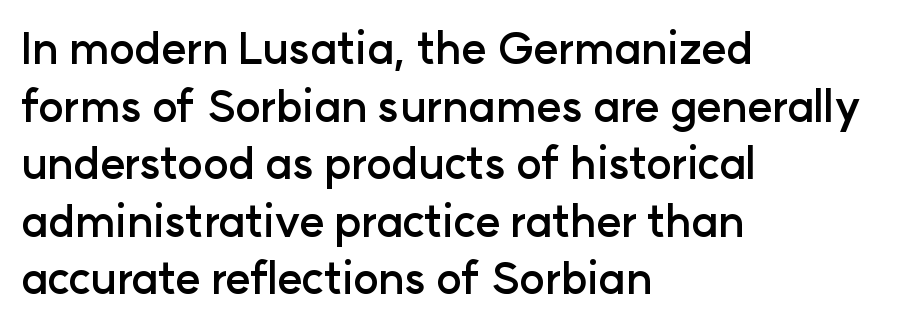
The image shows 43 px semibold sans-serif type, upright; set left-aligned, normal line spacing (1.34x), normal letter spacing, not underlined; low stroke contrast and a medium x-height.
